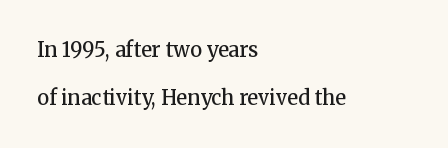
Q: Is the text bold? A: Semi-bold.
Q: Is the text italic (slanted)? A: No, it is upright.
Q: Is the text underlined? A: No.
Q: How is the paragraph aligned? A: Left-aligned.
Q: Is the spacing between letters normal or unusually wide? A: Normal.
Q: Is the spacing between lines tight, normal or loose? A: Loose.
